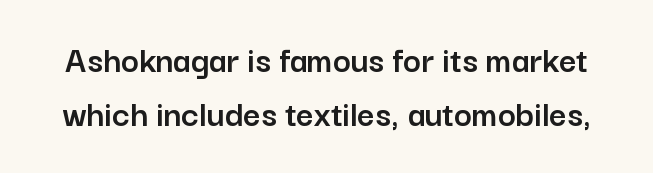
Q: Is the text italic (slanted)? A: No, it is upright.
Q: Is the typeface a serif or a sans-serif typeface? A: Sans-serif.
Q: Is the text underlined? A: No.
Q: Is the spacing between letters normal or unusually wide? A: Normal.
Q: Is the spacing between lines tight, normal or loose? A: Normal.
Q: Width (condensed, normal, or wide)? A: Normal.
Q: Stroke contrast? A: Low.
Q: x-height? A: Medium.
Q: Monospaced? A: No.
